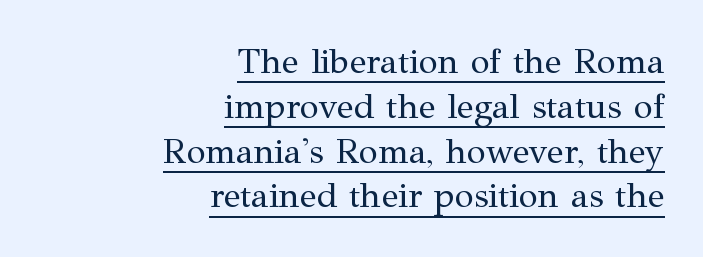
Q: Is the text bold? A: No.
Q: Is the text italic (slanted)? A: No, it is upright.
Q: Is the typeface a serif or a sans-serif typeface? A: Serif.
Q: Is the text underlined? A: Yes.
Q: How is the paragraph aligned? A: Right-aligned.
Q: Is the spacing between letters normal or unusually wide? A: Normal.
Q: Is the spacing between lines tight, normal or loose? A: Normal.
Q: Width (condensed, normal, or wide)? A: Normal.
Q: Stroke contrast? A: Medium.
Q: x-height? A: Medium.
Q: Monospaced? A: No.
